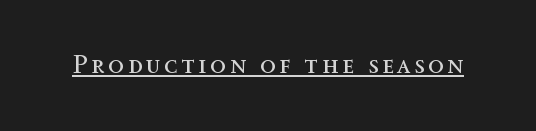
Notice how a bar underscores the lettering throughout. This is not heavy type; no bold has been used. The font's upright variant was chosen for this text.
